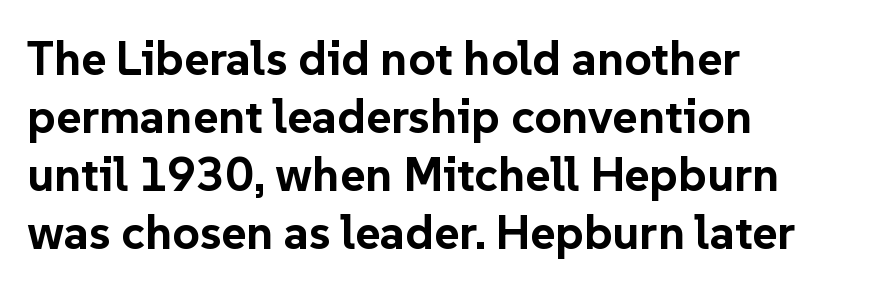
Check where the strokes stop: nothing finishes them off — pure sans. This is the regular roman posture of the typeface. How are the letters spaced? Ordinarily, with no added tracking. A typesetter would call this proportional, since set widths differ per character.
